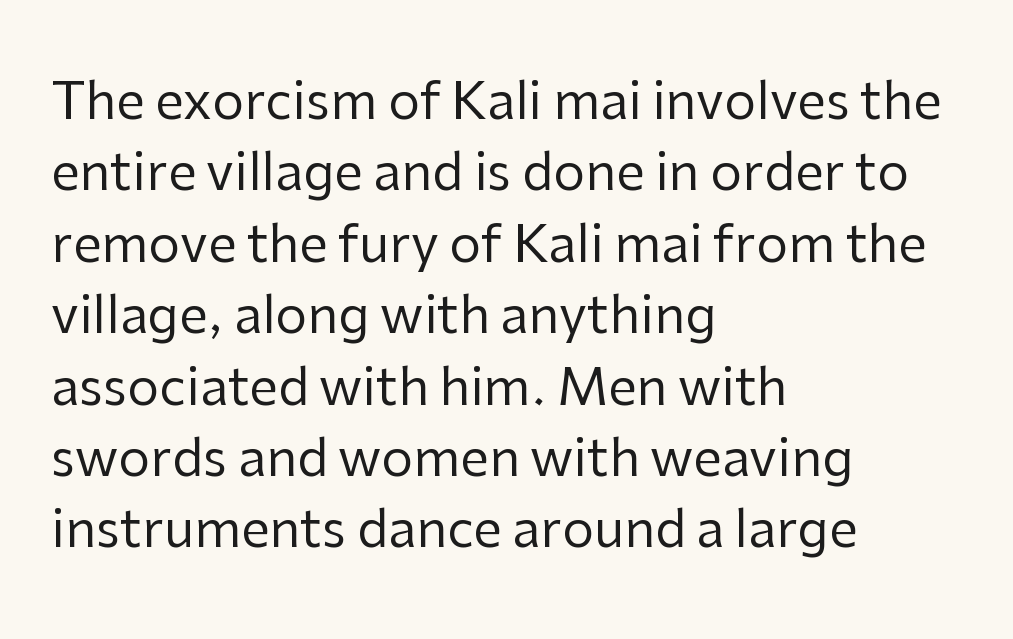
{"serif": "no", "italic": "no", "bold": "no", "weight": "regular", "width": "normal", "stroke_contrast": "low", "x_height": "medium", "monospaced": "no", "underline": "no", "align": "left", "line_spacing": "normal", "line_spacing_ratio": 1.4, "letter_spacing": "normal", "letter_spacing_em": 0.0, "glyph_px": 51}
